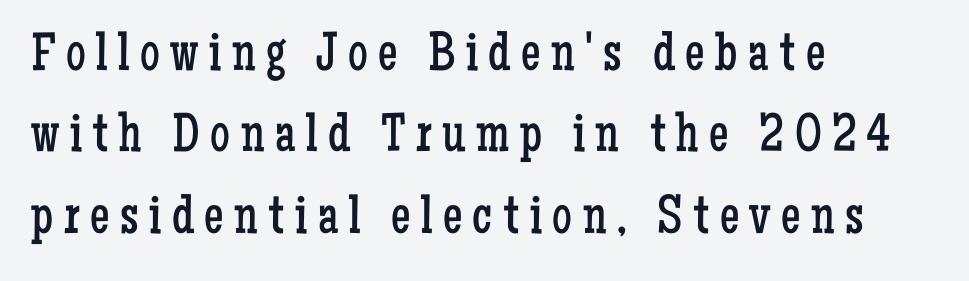
Proportional: the letters do not fall into vertical columns. The face looks like a standard text weight, possibly lighter. This rendering uses left alignment, leaving the right contour irregular. The rows are spaced the way most documents space them.
